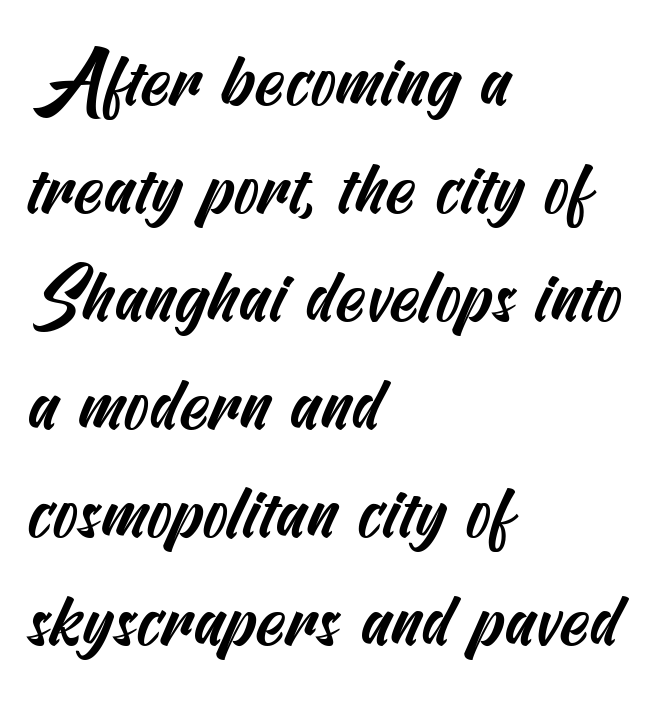
Q: Is the typeface a serif or a sans-serif typeface? A: Sans-serif.
Q: Is the text underlined? A: No.
Q: How is the paragraph aligned? A: Left-aligned.
Q: Is the spacing between letters normal or unusually wide? A: Normal.
Q: Is the spacing between lines tight, normal or loose? A: Normal.
Q: Width (condensed, normal, or wide)? A: Condensed.
Q: Stroke contrast? A: Medium.
Q: x-height? A: Small.
